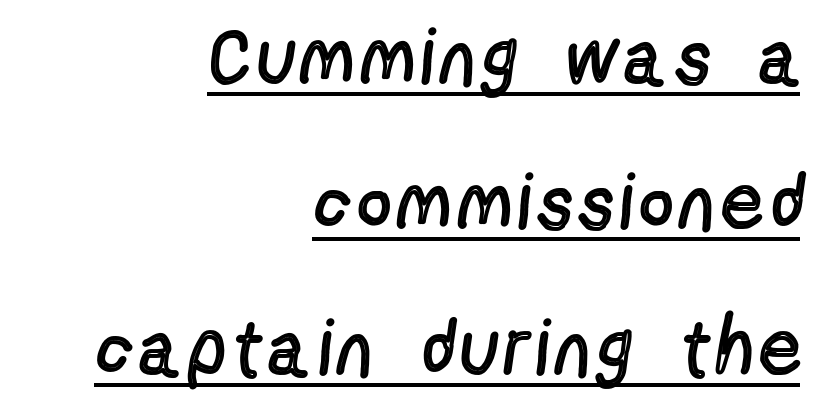
Q: Is the text bold? A: No.
Q: Is the typeface a serif or a sans-serif typeface? A: Sans-serif.
Q: Is the text underlined? A: Yes.
Q: How is the paragraph aligned? A: Right-aligned.
Q: Width (condensed, normal, or wide)? A: Condensed.
Q: x-height? A: Medium.
Q: Monospaced? A: No.
